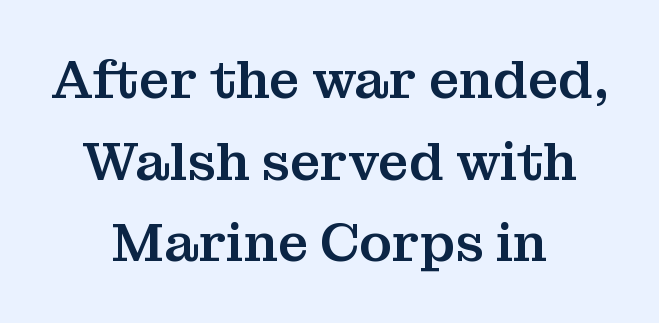
Q: Is the text italic (slanted)? A: No, it is upright.
Q: Is the typeface a serif or a sans-serif typeface? A: Serif.
Q: Is the text underlined? A: No.
Q: How is the paragraph aligned? A: Centered.
Q: Is the spacing between letters normal or unusually wide? A: Normal.
Q: Is the spacing between lines tight, normal or loose? A: Normal.
Q: Width (condensed, normal, or wide)? A: Normal.
Q: Stroke contrast? A: Medium.
Q: x-height? A: Medium.
Q: Monospaced? A: No.
